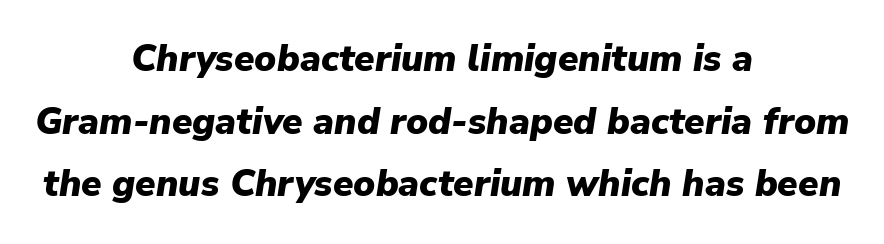
Every character sits at an angle, as italics do. Check the space under the baseline: it is left empty. Nobody touched the tracking dial on this one. Does the copy run flush right? No — it is centered line by line.
